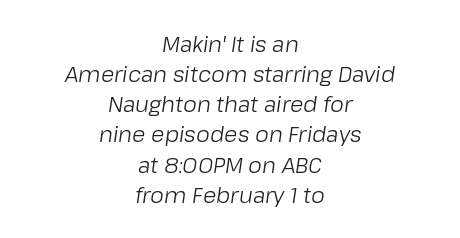
{"italic": "yes", "lean": "right", "slant_degrees": 8, "bold": "no", "underline": "no", "align": "center", "line_spacing": "normal", "line_spacing_ratio": 1.37, "letter_spacing": "normal", "letter_spacing_em": 0.0, "glyph_px": 22}
